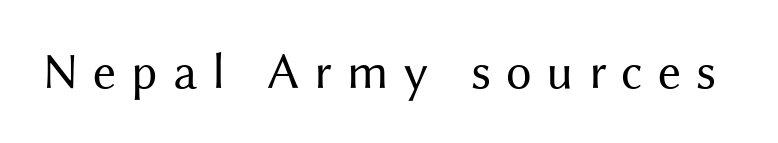
Q: Is the text bold? A: No.
Q: Is the text italic (slanted)? A: No, it is upright.
Q: Is the typeface a serif or a sans-serif typeface? A: Sans-serif.
Q: Is the text underlined? A: No.
Q: Is the spacing between letters normal or unusually wide? A: Unusually wide.
Q: Width (condensed, normal, or wide)? A: Normal.
Q: Stroke contrast? A: Medium.
Q: x-height? A: Medium.
Q: Monospaced? A: No.
